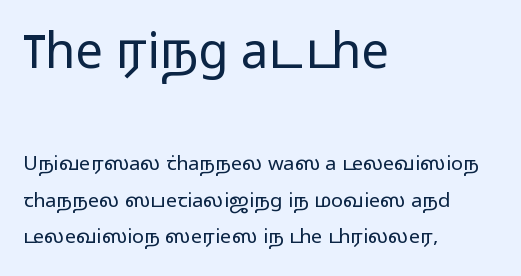
{"serif": "no", "italic": "no", "bold": "no", "weight": "light", "width": "wide", "stroke_contrast": "low", "x_height": "medium", "monospaced": "no", "underline": "no", "align": "left", "line_spacing_ratio": 1.82, "letter_spacing": "normal", "letter_spacing_em": 0.0, "larger_block": "first", "size_ratio": 2.45, "glyph_px": 49}
